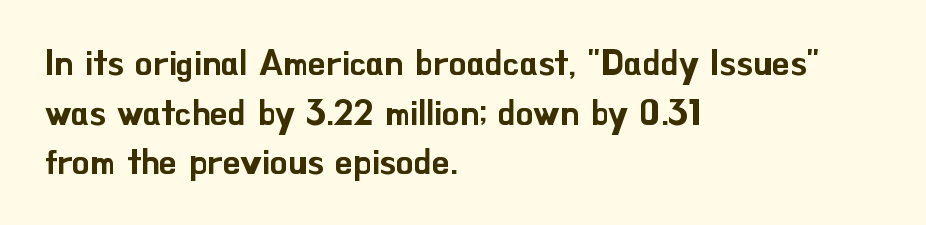
Q: Is the text italic (slanted)? A: No, it is upright.
Q: Is the typeface a serif or a sans-serif typeface? A: Sans-serif.
Q: Is the text underlined? A: No.
Q: How is the paragraph aligned? A: Left-aligned.
Q: Is the spacing between letters normal or unusually wide? A: Normal.
Q: Is the spacing between lines tight, normal or loose? A: Normal.
Q: Width (condensed, normal, or wide)? A: Normal.
Q: Stroke contrast? A: Low.
Q: x-height? A: Small.
Q: Monospaced? A: No.
